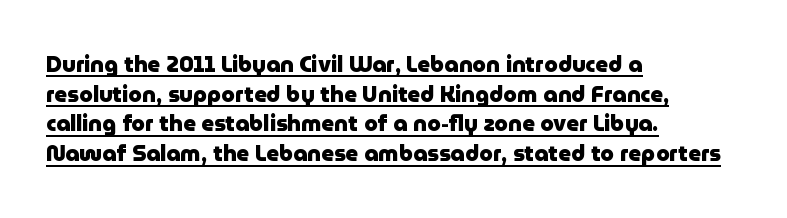
{"italic": "no", "bold": "yes", "underline": "yes", "align": "left", "line_spacing": "normal", "line_spacing_ratio": 1.35, "letter_spacing": "normal", "letter_spacing_em": 0.0, "glyph_px": 22}
